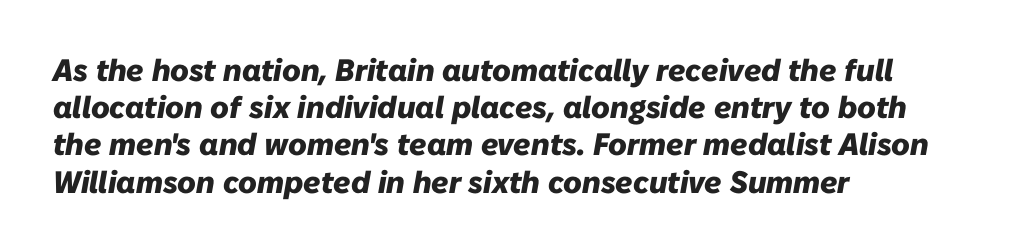
Q: Is the text bold? A: Yes.
Q: Is the text italic (slanted)? A: Yes, it leans right by about 10 degrees.
Q: Is the text underlined? A: No.
Q: How is the paragraph aligned? A: Left-aligned.
Q: Is the spacing between letters normal or unusually wide? A: Normal.
Q: Width (condensed, normal, or wide)? A: Normal.
Q: Stroke contrast? A: Low.
Q: x-height? A: Medium.
Q: Monospaced? A: No.
